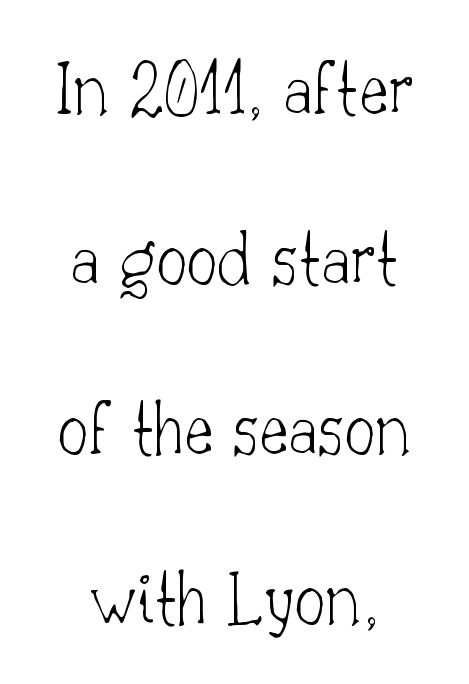
The image shows 78 px thin serif type, upright; set loose line spacing (2.18x), normal letter spacing, not underlined; low stroke contrast and a small x-height.
